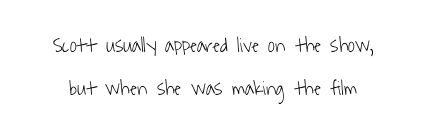
The image shows 21 px text type; set loose line spacing (2.03x), normal letter spacing, not underlined.
